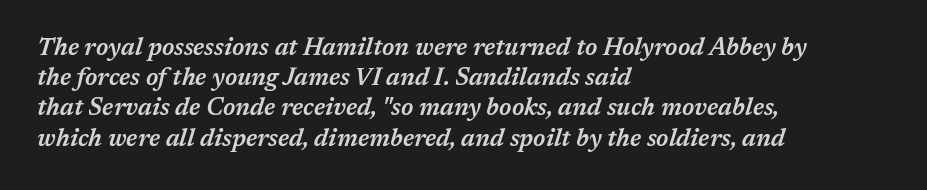
The image shows 24 px text type, italic (leaning right); set left-aligned, normal line spacing (1.26x), normal letter spacing, not underlined.
